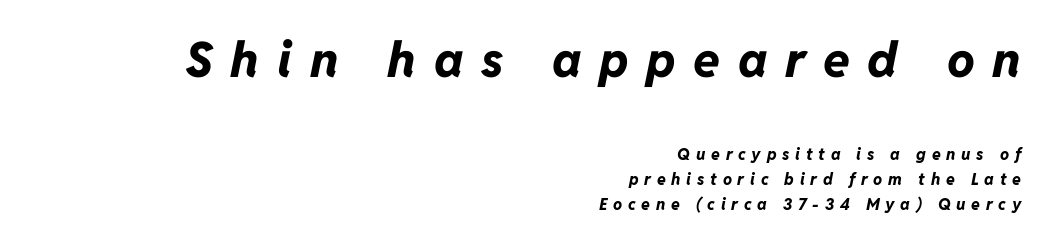
The image shows 49 px bold type, italic (leaning right); set right-aligned, normal line spacing (1.57x), unusually wide letter spacing (+0.36 em), not underlined; the first (top) block is 3.06x larger; low stroke contrast and a medium x-height.
